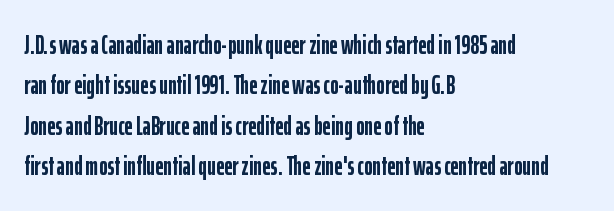
Q: Is the text bold? A: Yes.
Q: Is the text italic (slanted)? A: No, it is upright.
Q: Is the text underlined? A: No.
Q: How is the paragraph aligned? A: Left-aligned.
Q: Is the spacing between letters normal or unusually wide? A: Normal.
Q: Is the spacing between lines tight, normal or loose? A: Normal.
